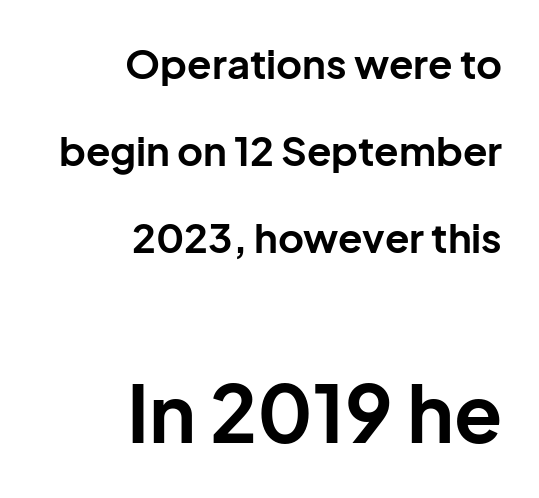
Q: Is the text bold? A: Yes.
Q: Is the text italic (slanted)? A: No, it is upright.
Q: Is the typeface a serif or a sans-serif typeface? A: Sans-serif.
Q: Is the text underlined? A: No.
Q: How is the paragraph aligned? A: Right-aligned.
Q: Is the spacing between letters normal or unusually wide? A: Normal.
Q: Is the spacing between lines tight, normal or loose? A: Loose.
Q: Which block of text is set in a larger size, the first (top) or the second (bottom)? A: The second (bottom) one.
Q: Width (condensed, normal, or wide)? A: Normal.
Q: Stroke contrast? A: Low.
Q: x-height? A: Medium.
Q: Monospaced? A: No.
